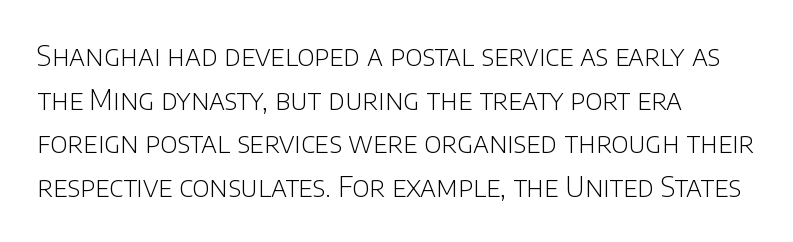
Type without underlining. The rendering uses natural spacing where letterforms have individual widths. The face used here is rendered with its standard letterfit. Stroke thickness stays within the range of a standard reading face or lighter. These lines are set flush left with a ragged right edge. Typographically, this falls in the sans-serif category.
